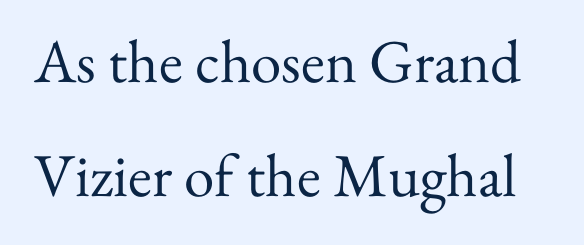
The image shows 61 px regular-weight serif type, upright; set line spacing 1.87x, normal letter spacing, not underlined; medium stroke contrast and a small x-height.
